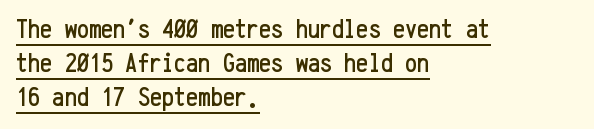
Q: Is the text italic (slanted)? A: No, it is upright.
Q: Is the text underlined? A: Yes.
Q: How is the paragraph aligned? A: Left-aligned.
Q: Is the spacing between letters normal or unusually wide? A: Normal.
Q: Is the spacing between lines tight, normal or loose? A: Normal.
